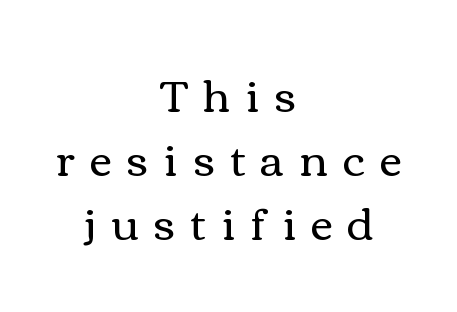
Q: Is the text bold? A: No.
Q: Is the text italic (slanted)? A: No, it is upright.
Q: Is the text underlined? A: No.
Q: How is the paragraph aligned? A: Centered.
Q: Is the spacing between letters normal or unusually wide? A: Unusually wide.
Q: Is the spacing between lines tight, normal or loose? A: Normal.
Q: Width (condensed, normal, or wide)? A: Wide.
Q: Stroke contrast? A: Medium.
Q: x-height? A: Medium.
Q: Monospaced? A: No.
